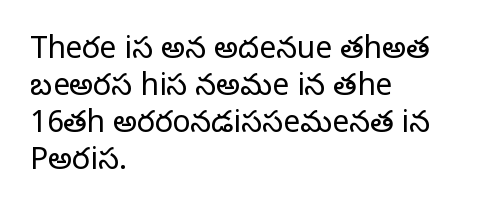
Every stem runs plumb, perpendicular to the baseline. There is no visible air inserted between adjacent glyphs. The specimen omits any rule beneath the text block's lines. Visually the block forms a straight wall on the left and a jagged coastline on the right.
